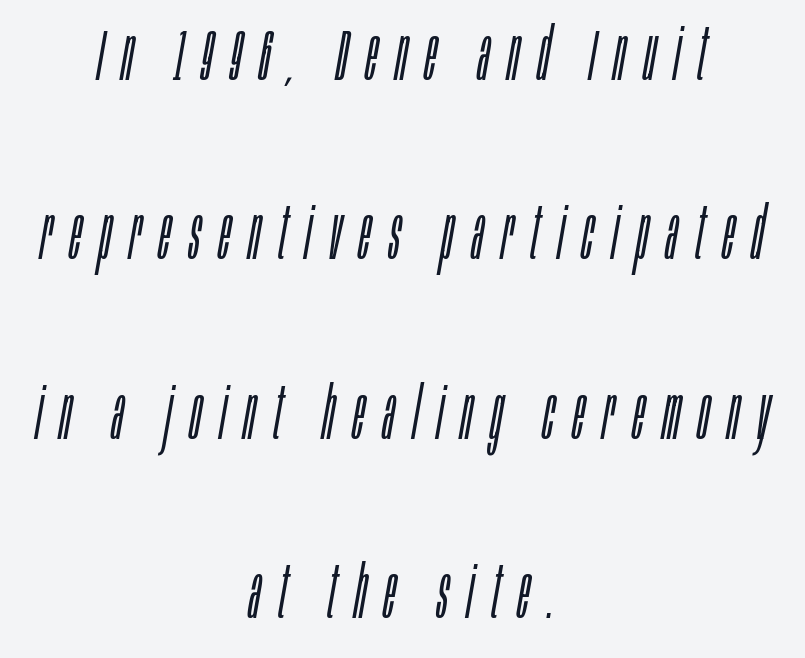
The image shows 72 px light, condensed type, italic (leaning right); set centered, loose line spacing (2.49x), unusually wide letter spacing (+0.25 em), not underlined; low stroke contrast and a large x-height.
